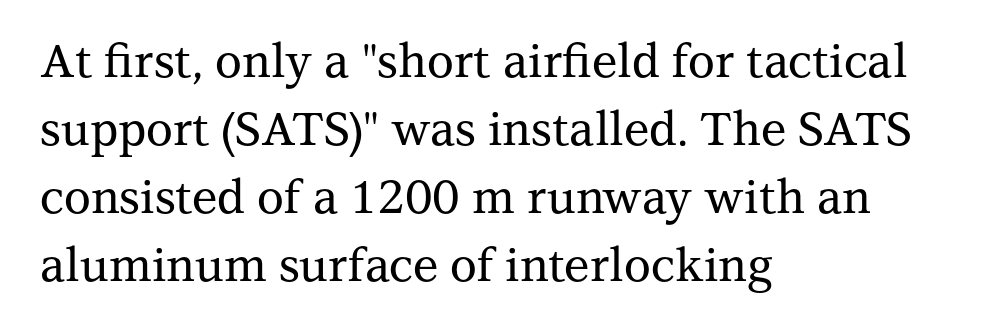
Any mark beneath the type? The region is blank. The passage shown is typed in a proportional face where columns would drift. Letter spacing: default. Alignment: flush left.
